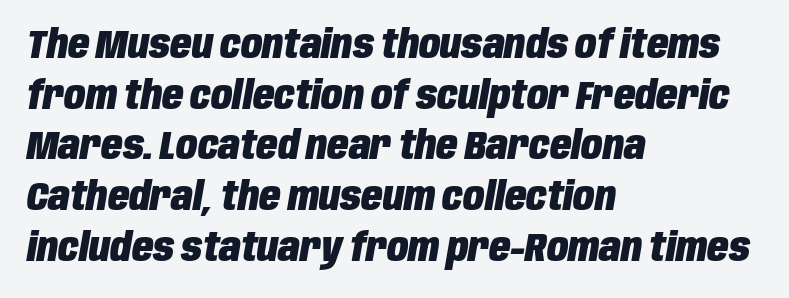
Q: Is the text bold? A: Yes.
Q: Is the text italic (slanted)? A: Yes, it leans right by about 10 degrees.
Q: Is the text underlined? A: No.
Q: How is the paragraph aligned? A: Left-aligned.
Q: Is the spacing between letters normal or unusually wide? A: Normal.
Q: Is the spacing between lines tight, normal or loose? A: Normal.
Q: Width (condensed, normal, or wide)? A: Condensed.
Q: Stroke contrast? A: Low.
Q: x-height? A: Large.
Q: Monospaced? A: No.
